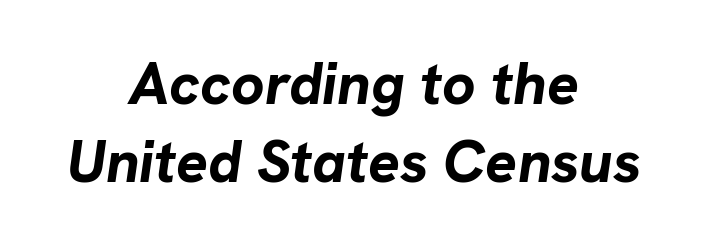
If you measured baseline to baseline, you'd find a middling distance. The rendering applies a slant to the glyphs. Do the characters align in a grid? No, the font is proportional. The compositor balanced each line on the midline.
